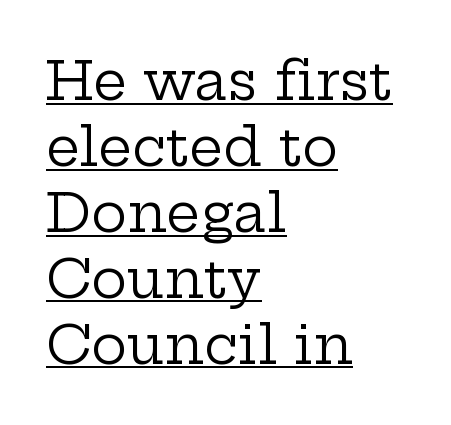
Q: Is the text bold? A: No.
Q: Is the text italic (slanted)? A: No, it is upright.
Q: Is the typeface a serif or a sans-serif typeface? A: Serif.
Q: Is the text underlined? A: Yes.
Q: How is the paragraph aligned? A: Left-aligned.
Q: Is the spacing between letters normal or unusually wide? A: Normal.
Q: Width (condensed, normal, or wide)? A: Wide.
Q: Stroke contrast? A: Low.
Q: x-height? A: Medium.
Q: Monospaced? A: No.
